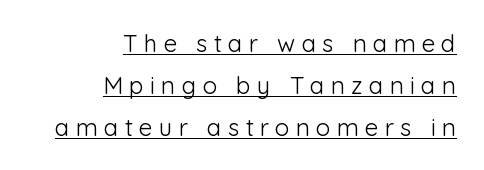
Inter-character spacing is expanded well beyond the font's built-in metrics. One-word summary of the alignment: right. The rendering uses the underline text-decoration. The passage shown is not bold in any degree. Upright lettering throughout.
